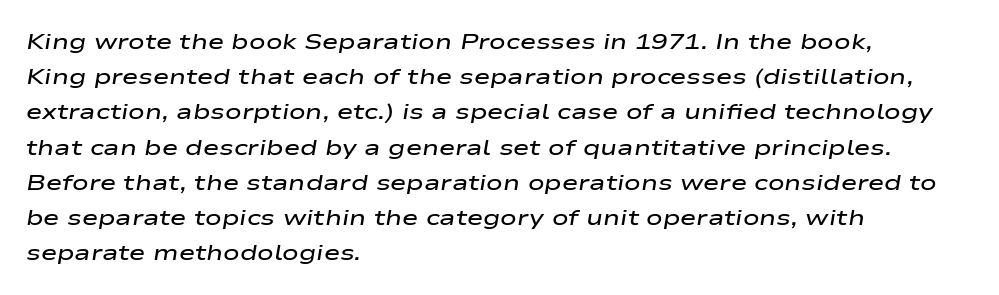
{"italic": "yes", "lean": "right", "slant_degrees": 9, "bold": "semi", "underline": "no", "align": "left", "line_spacing": "normal", "line_spacing_ratio": 1.6, "letter_spacing": "normal", "letter_spacing_em": 0.0, "glyph_px": 22}
